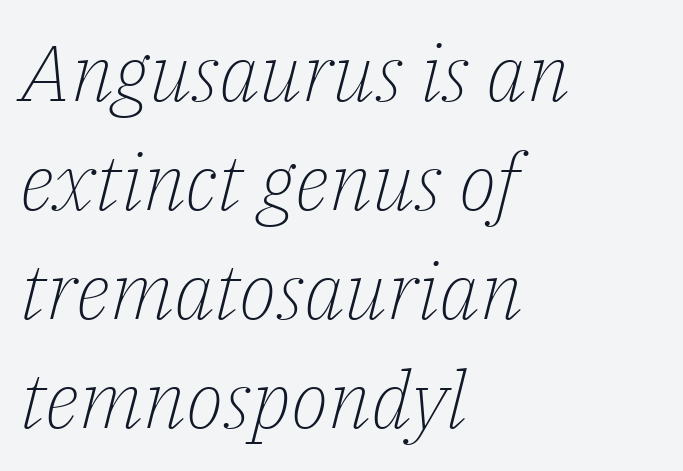
{"serif": "yes", "italic": "yes", "lean": "right", "slant_degrees": 14, "bold": "no", "weight": "light", "width": "normal", "stroke_contrast": "low", "x_height": "medium", "monospaced": "no", "underline": "no", "align": "left", "line_spacing": "normal", "line_spacing_ratio": 1.38, "letter_spacing": "normal", "letter_spacing_em": 0.0, "glyph_px": 79}
